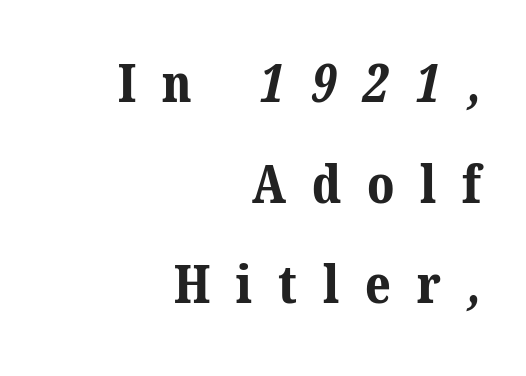
The image shows 53 px bold serif type; set right-aligned, loose line spacing (1.9x), unusually wide letter spacing (+0.49 em), not underlined; medium stroke contrast and a medium x-height.
